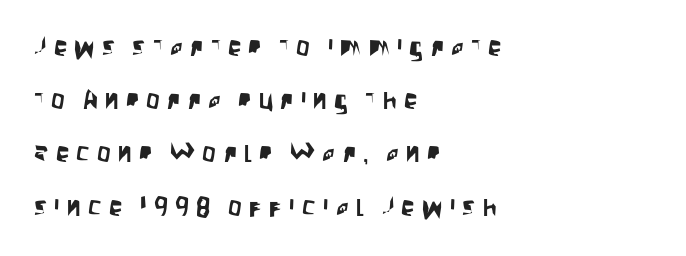
Between one letter and the next there's a generous, obvious gap. The typography opts for an upright posture over an oblique one. The leading is generous, giving the passage an open texture. The text block is weighted toward the left margin, trailing off unevenly rightward.
